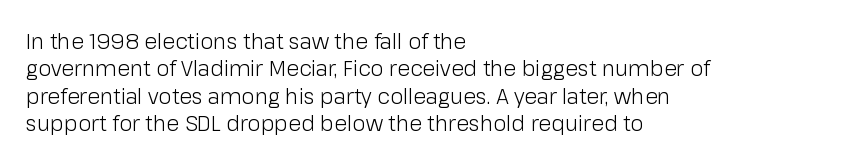
Q: Is the text bold? A: No.
Q: Is the text italic (slanted)? A: No, it is upright.
Q: Is the text underlined? A: No.
Q: How is the paragraph aligned? A: Left-aligned.
Q: Is the spacing between letters normal or unusually wide? A: Normal.
Q: Is the spacing between lines tight, normal or loose? A: Normal.
